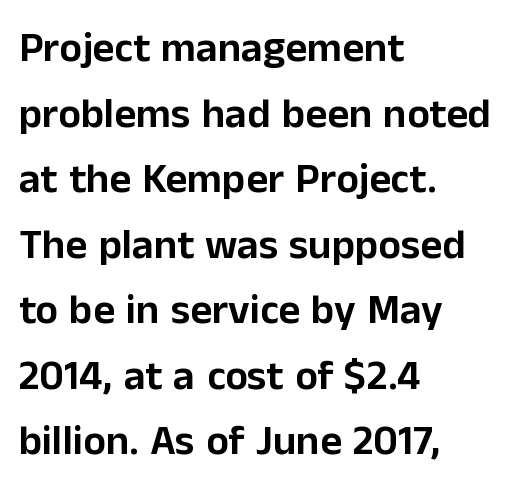
The image shows 42 px sans-serif type, upright; set left-aligned, normal line spacing (1.56x), normal letter spacing, not underlined; low stroke contrast and a medium x-height.
